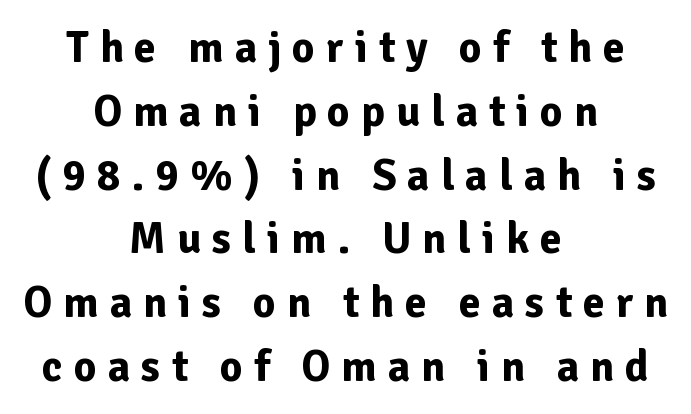
{"serif": "no", "italic": "no", "bold": "yes", "weight": "bold", "width": "normal", "stroke_contrast": "low", "x_height": "medium", "monospaced": "no", "underline": "no", "align": "center", "line_spacing": "normal", "line_spacing_ratio": 1.45, "letter_spacing": "wide", "letter_spacing_em": 0.25, "glyph_px": 44}
